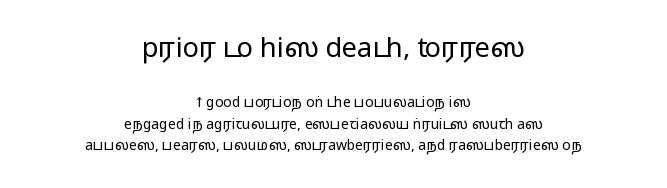
Q: Is the text bold? A: No.
Q: Is the text italic (slanted)? A: No, it is upright.
Q: Is the text underlined? A: No.
Q: How is the paragraph aligned? A: Centered.
Q: Is the spacing between letters normal or unusually wide? A: Normal.
Q: Is the spacing between lines tight, normal or loose? A: Normal.
Q: Which block of text is set in a larger size, the first (top) or the second (bottom)? A: The first (top) one.
